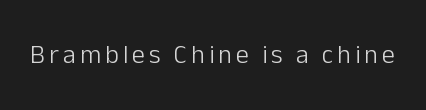
Q: Is the text bold? A: No.
Q: Is the text italic (slanted)? A: No, it is upright.
Q: Is the text underlined? A: No.
